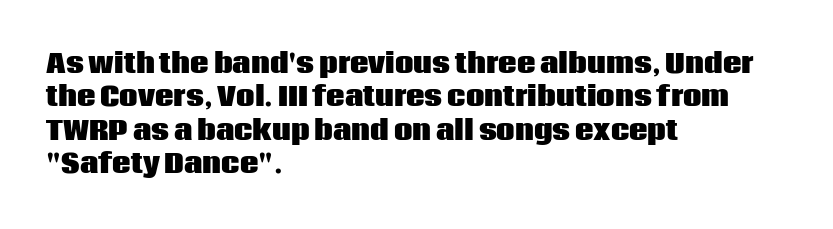
{"italic": "no", "bold": "yes", "underline": "no", "align": "left", "line_spacing": "normal", "line_spacing_ratio": 1.28, "letter_spacing": "normal", "letter_spacing_em": 0.0, "glyph_px": 26}
